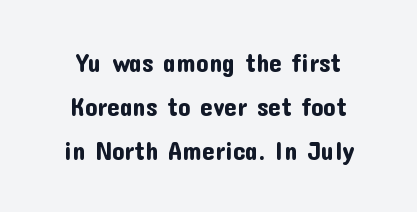
{"italic": "no", "underline": "no", "line_spacing_ratio": 1.76, "letter_spacing": "normal", "letter_spacing_em": 0.0, "glyph_px": 25}
